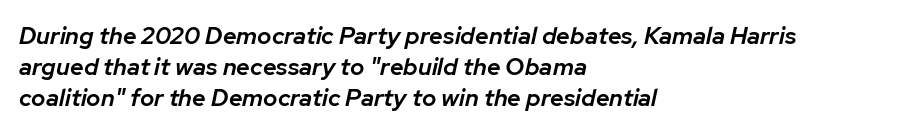
What weight is shown? A semibold, between regular and bold. Inter-character spacing is left at the font's built-in metrics. Quick note: interline space is typical. Observe the lean: these are italic letterforms.
